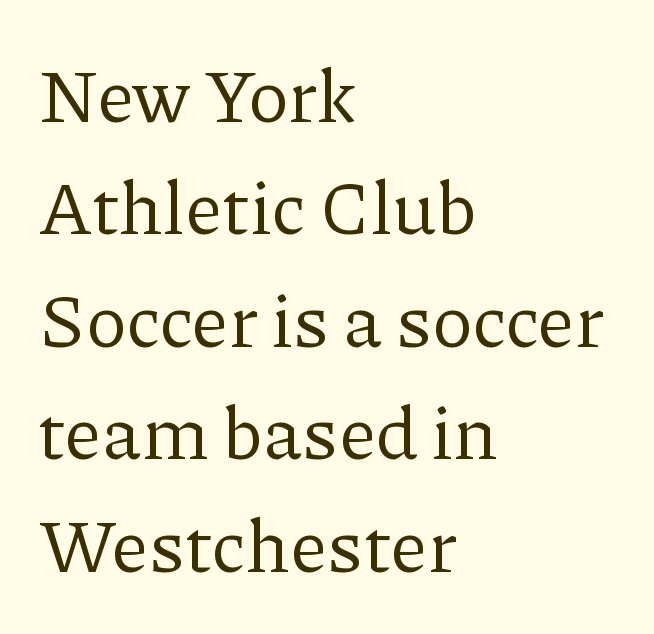
{"serif": "yes", "italic": "no", "bold": "no", "weight": "regular", "width": "normal", "stroke_contrast": "low", "x_height": "medium", "monospaced": "no", "underline": "no", "align": "left", "line_spacing": "normal", "line_spacing_ratio": 1.5, "letter_spacing": "normal", "letter_spacing_em": 0.0, "glyph_px": 75}
